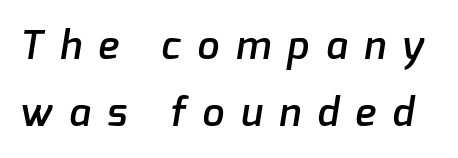
Q: Is the text bold? A: Semi-bold.
Q: Is the typeface a serif or a sans-serif typeface? A: Sans-serif.
Q: Is the text underlined? A: No.
Q: Is the spacing between letters normal or unusually wide? A: Unusually wide.
Q: Width (condensed, normal, or wide)? A: Normal.
Q: Stroke contrast? A: Low.
Q: x-height? A: Medium.
Q: Monospaced? A: No.
